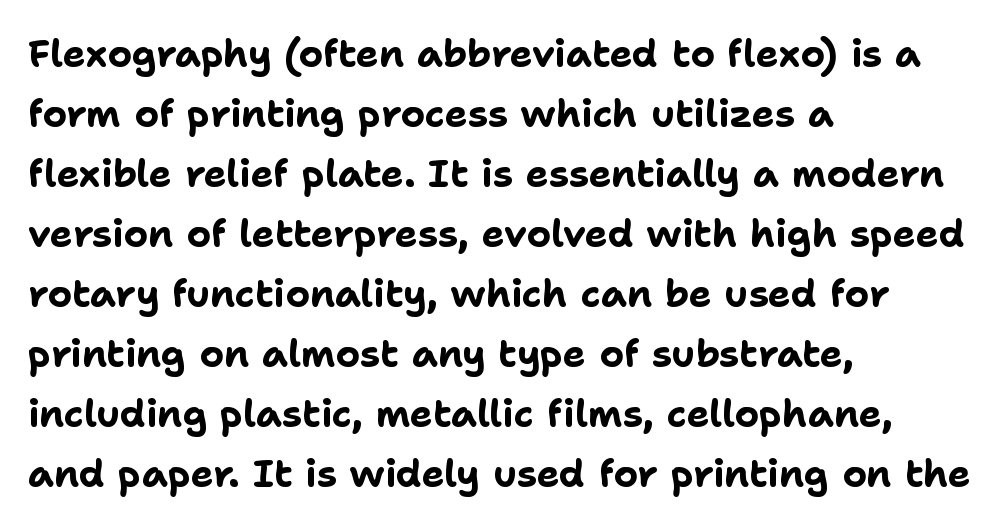
Regular leading. Students, note that the glyphs here touch the page at normal intervals. Each glyph is drawn with heavy, bold strokes. Think of a printed novel: that variable character pitch is what you see here.
